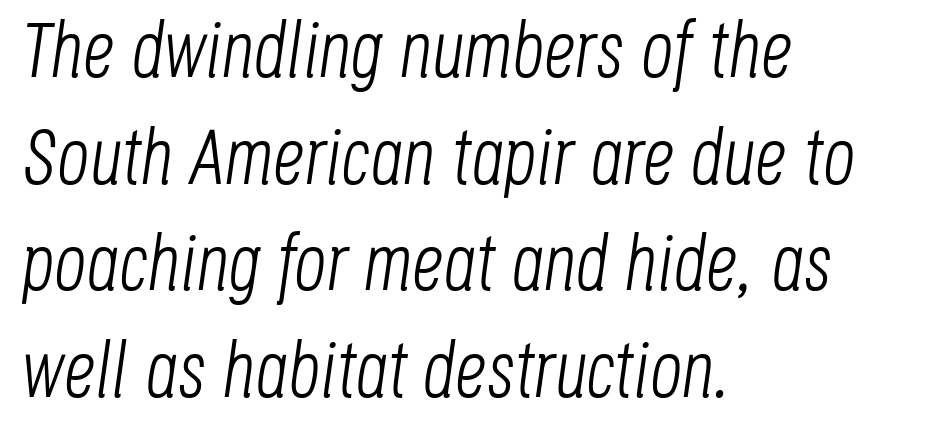
Q: Is the text bold? A: No.
Q: Is the text italic (slanted)? A: Yes, it leans right by about 8 degrees.
Q: Is the text underlined? A: No.
Q: How is the paragraph aligned? A: Left-aligned.
Q: Is the spacing between letters normal or unusually wide? A: Normal.
Q: Is the spacing between lines tight, normal or loose? A: Normal.
Q: Width (condensed, normal, or wide)? A: Condensed.
Q: Stroke contrast? A: Low.
Q: x-height? A: Large.
Q: Monospaced? A: No.
